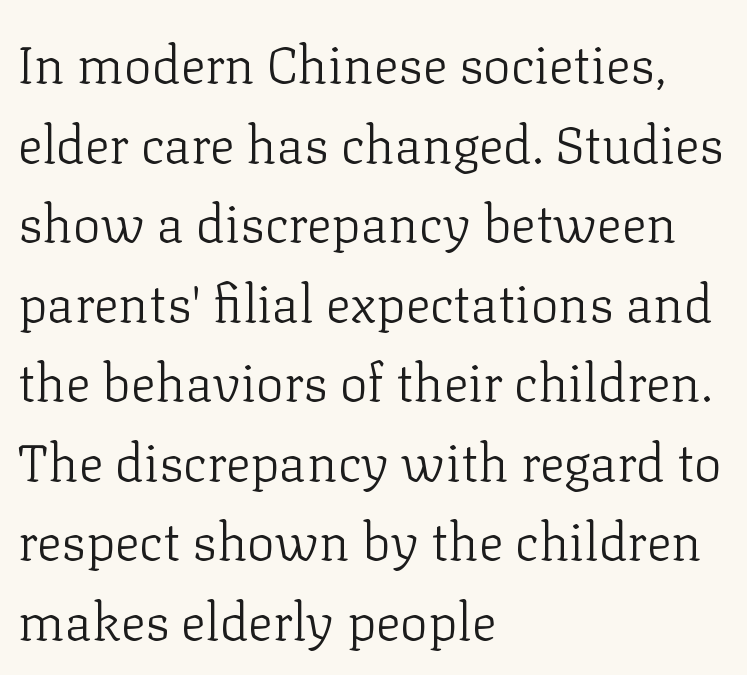
Look at the bottom of the vertical strokes: they flare into serifs here. Vertical spacing — default. Has an underline been added? It has not. The face used here is rendered with its standard letterfit.
